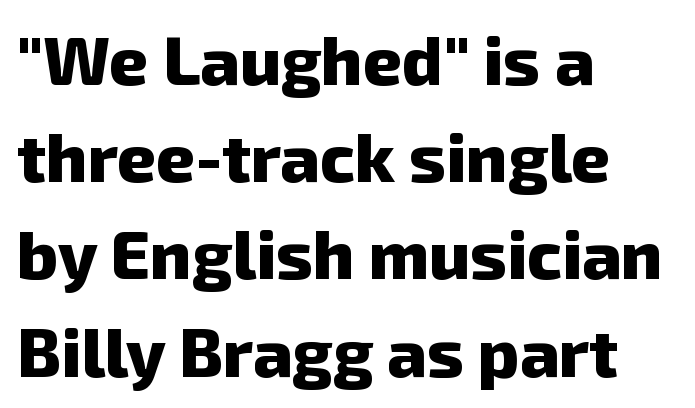
Q: Is the text bold? A: Yes.
Q: Is the typeface a serif or a sans-serif typeface? A: Sans-serif.
Q: Is the text underlined? A: No.
Q: How is the paragraph aligned? A: Left-aligned.
Q: Is the spacing between letters normal or unusually wide? A: Normal.
Q: Is the spacing between lines tight, normal or loose? A: Normal.
Q: Width (condensed, normal, or wide)? A: Normal.
Q: Stroke contrast? A: Low.
Q: x-height? A: Medium.
Q: Monospaced? A: No.
